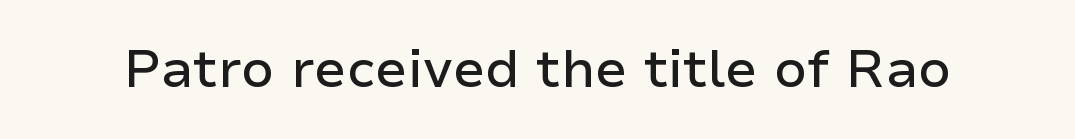
{"serif": "no", "italic": "no", "width": "normal", "stroke_contrast": "low", "x_height": "medium", "monospaced": "no", "underline": "no", "letter_spacing": "normal", "letter_spacing_em": 0.0, "glyph_px": 53}
